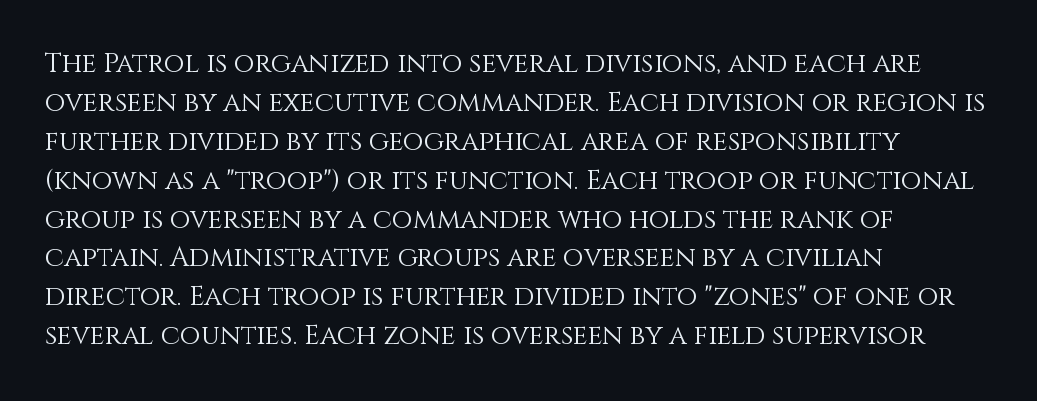
The image shows 27 px text type, upright; set left-aligned, normal line spacing (1.44x), normal letter spacing, not underlined.
